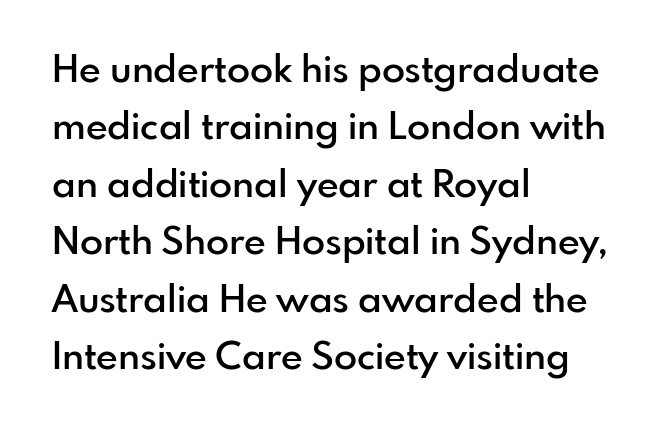
Check where the strokes stop: nothing finishes them off — pure sans. Note the varied advance widths — an 'i' is clearly narrower than an 'm'. The line texture is even and compact thanks to regular tracking. Is there much room between lines? A standard amount, neither cramped nor airy. Leftover space on each line is placed entirely after the last word.
